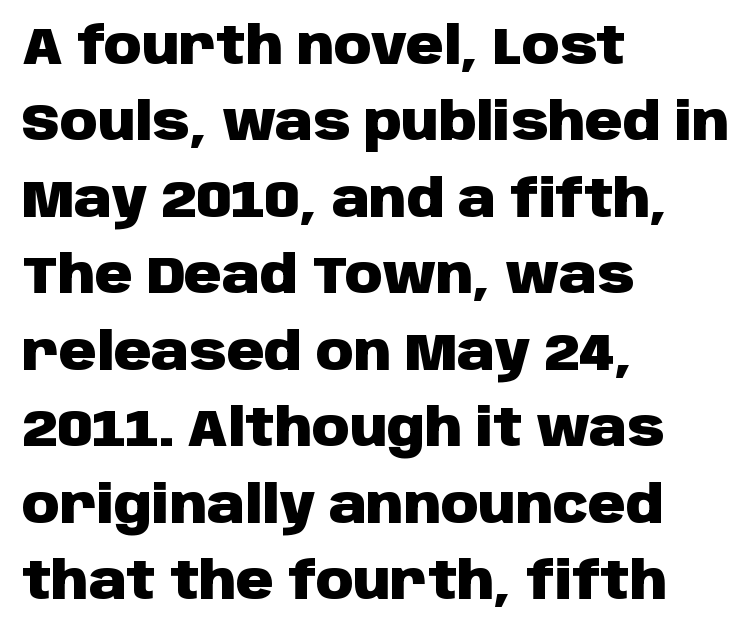
What stands out about the letter spacing? Nothing — it is the standard amount. This rendering employs a face without finishing strokes, i.e., a sans-serif. A typesetter would mark this as roman, not italic. This sample is left-justified, so line endings fall wherever the words run out. These lines are rendered in a variable-pitch font. Honestly, the row spacing looks completely unremarkable.
